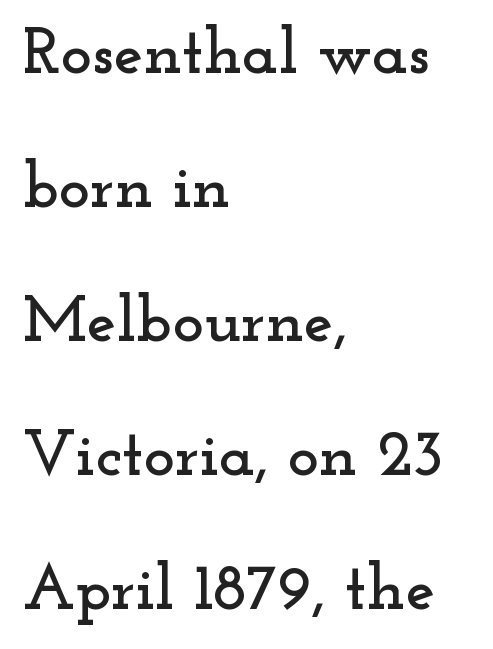
{"serif": "yes", "italic": "no", "width": "wide", "stroke_contrast": "low", "x_height": "small", "monospaced": "no", "underline": "no", "align": "left", "line_spacing": "loose", "line_spacing_ratio": 2.03, "letter_spacing": "normal", "letter_spacing_em": 0.0, "glyph_px": 66}
